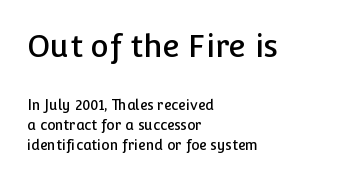
{"serif": "no", "italic": "no", "width": "normal", "stroke_contrast": "low", "x_height": "medium", "monospaced": "no", "underline": "no", "align": "left", "line_spacing": "normal", "line_spacing_ratio": 1.43, "letter_spacing": "normal", "letter_spacing_em": 0.0, "larger_block": "first", "size_ratio": 2.21, "glyph_px": 31}
